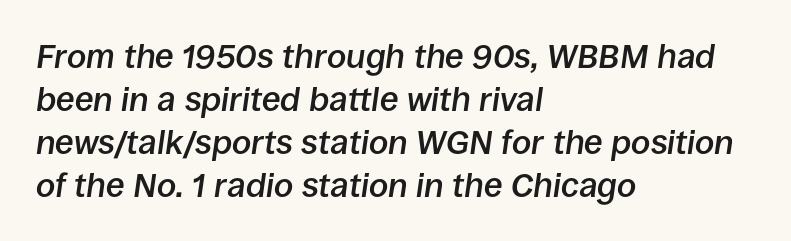
{"italic": "yes", "lean": "right", "slant_degrees": 8, "bold": "semi", "weight": "semibold", "width": "normal", "stroke_contrast": "low", "x_height": "large", "monospaced": "no", "underline": "no", "align": "left", "line_spacing": "normal", "line_spacing_ratio": 1.26, "letter_spacing": "normal", "letter_spacing_em": 0.0, "glyph_px": 34}
